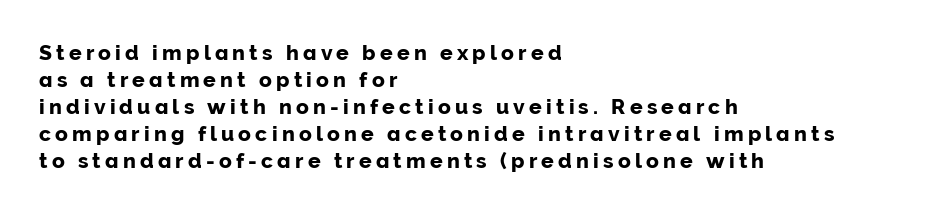
The image shows 21 px text type, upright; set left-aligned, normal line spacing (1.29x), unusually wide letter spacing (+0.2 em), not underlined.
